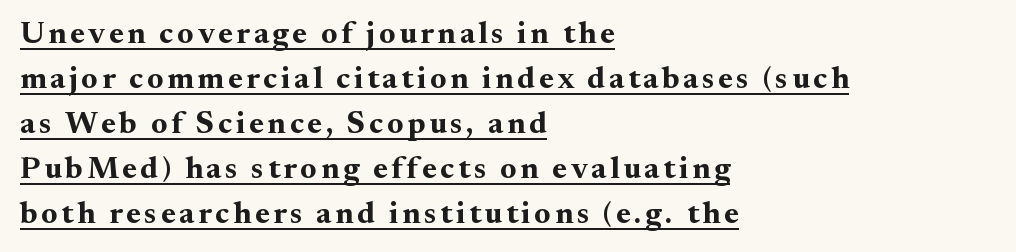
The image shows 31 px bold serif type, upright; set left-aligned, normal line spacing (1.45x), underlined; medium stroke contrast and a small x-height.
